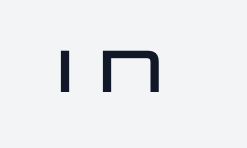
Q: Is the text italic (slanted)? A: No, it is upright.
Q: Is the typeface a serif or a sans-serif typeface? A: Sans-serif.
Q: Is the text underlined? A: No.
Q: Is the spacing between letters normal or unusually wide? A: Normal.
Q: Width (condensed, normal, or wide)? A: Wide.
Q: Stroke contrast? A: Low.
Q: x-height? A: Large.
Q: Monospaced? A: No.
